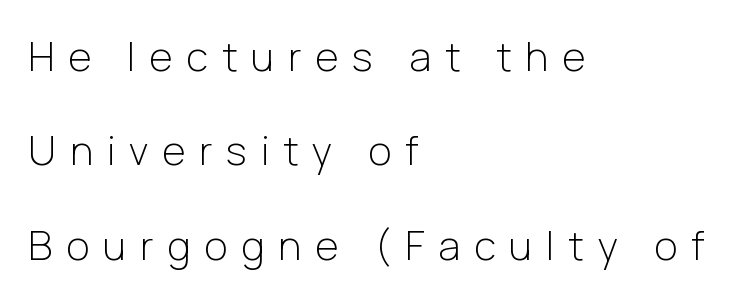
Q: Is the text bold? A: No.
Q: Is the text italic (slanted)? A: No, it is upright.
Q: Is the typeface a serif or a sans-serif typeface? A: Sans-serif.
Q: Is the text underlined? A: No.
Q: How is the paragraph aligned? A: Left-aligned.
Q: Is the spacing between letters normal or unusually wide? A: Unusually wide.
Q: Is the spacing between lines tight, normal or loose? A: Loose.
Q: Width (condensed, normal, or wide)? A: Normal.
Q: Stroke contrast? A: Low.
Q: x-height? A: Medium.
Q: Monospaced? A: No.
